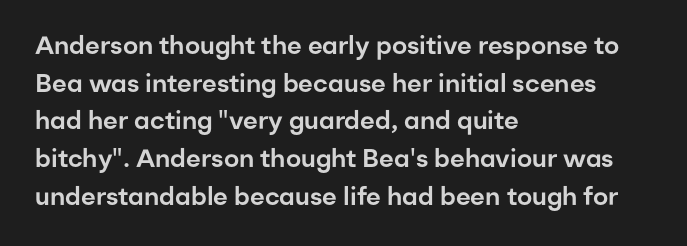
Q: Is the text italic (slanted)? A: No, it is upright.
Q: Is the text underlined? A: No.
Q: How is the paragraph aligned? A: Left-aligned.
Q: Is the spacing between letters normal or unusually wide? A: Normal.
Q: Is the spacing between lines tight, normal or loose? A: Normal.
